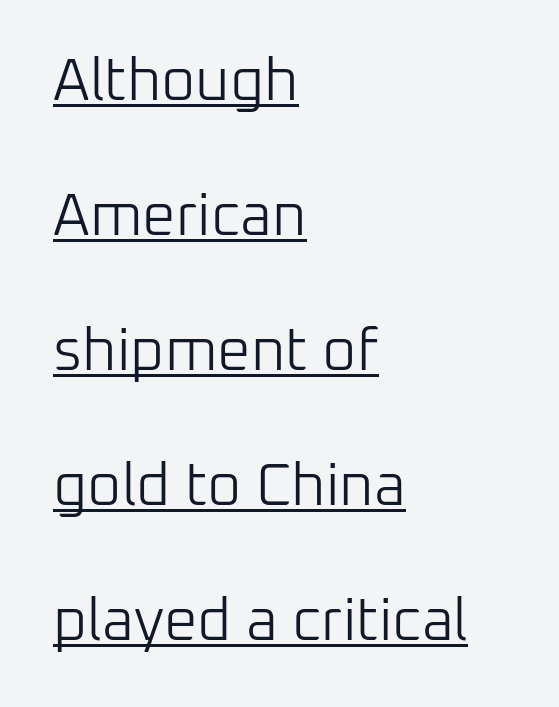
The image shows 59 px light sans-serif type, upright; set left-aligned, loose line spacing (2.29x), normal letter spacing, underlined; low stroke contrast and a medium x-height.
